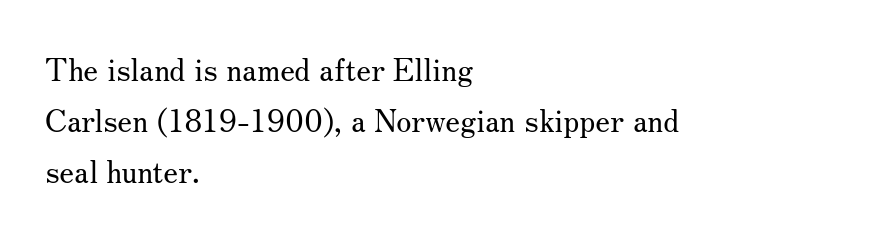
The image shows 31 px regular-weight serif type, upright; set left-aligned, normal line spacing (1.64x), normal letter spacing, not underlined; medium stroke contrast and a small x-height.
